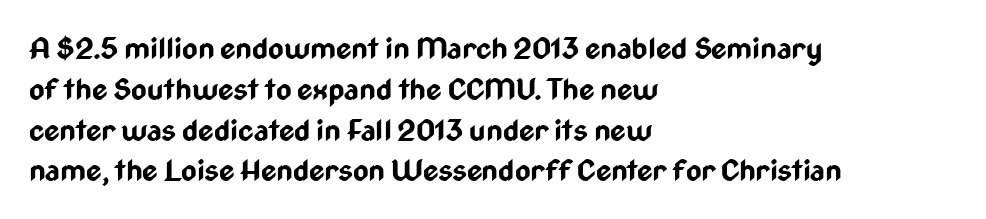
Look at the stroke-to-counter ratio: heavy, a bold. You can tell it's not italic because the verticals are truly vertical. A classic flush-left, rag-right setting is used for this passage. Looks like regular typesetting: each glyph gets only the width it needs. The tracking reads as untouched default to a designer's eye.
